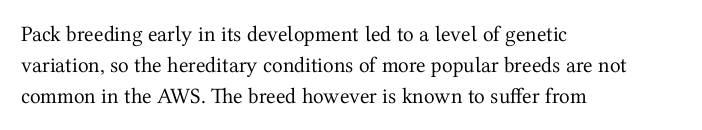
Summary of vertical rhythm: regular, with standard interline spacing. Short note: letters normally spaced. The font's upright variant was chosen for this text. Casual observation: everything's shoved over to the left.
